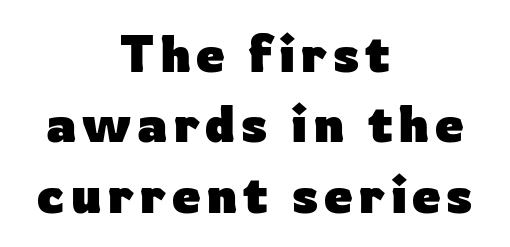
{"serif": "no", "italic": "no", "bold": "yes", "weight": "heavy", "width": "normal", "stroke_contrast": "low", "x_height": "medium", "monospaced": "no", "underline": "no", "align": "center", "line_spacing": "normal", "line_spacing_ratio": 1.38, "glyph_px": 51}
